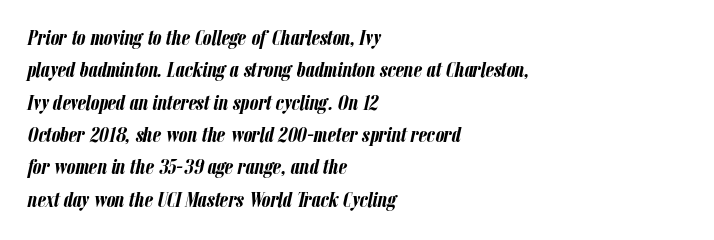
The image shows 22 px bold type, italic (leaning right); set left-aligned, normal line spacing (1.47x), normal letter spacing, not underlined.
